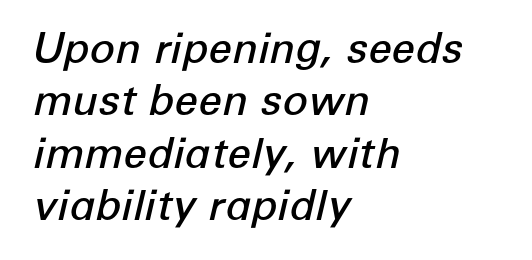
Quick note: underline off. The passage shown stacks its lines at a standard gap. The text carries the slant typical of an italic or oblique font. Firm but not heavy-handed strokes: this text is semibold. The typesetter chose a ragged-right arrangement here. A typesetter would call this proportional, since set widths differ per character.
